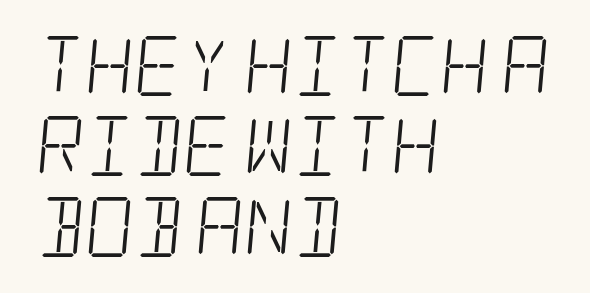
The text was rendered using a seriffed face with decorative stroke endings. The type is set solid horizontally, with unmodified tracking. Is this a heavy cut? Hardly; it is regular or lighter. A classic flush-left, rag-right setting is used for this passage. In terms of leading, this rendering sits right in the middle.
